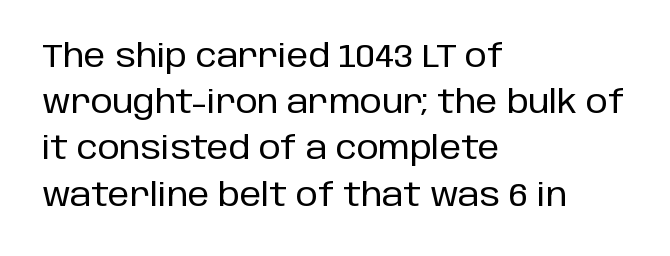
{"serif": "no", "italic": "no", "width": "normal", "stroke_contrast": "low", "x_height": "large", "monospaced": "no", "underline": "no", "align": "left", "line_spacing": "normal", "line_spacing_ratio": 1.49, "letter_spacing": "normal", "letter_spacing_em": 0.0, "glyph_px": 31}
